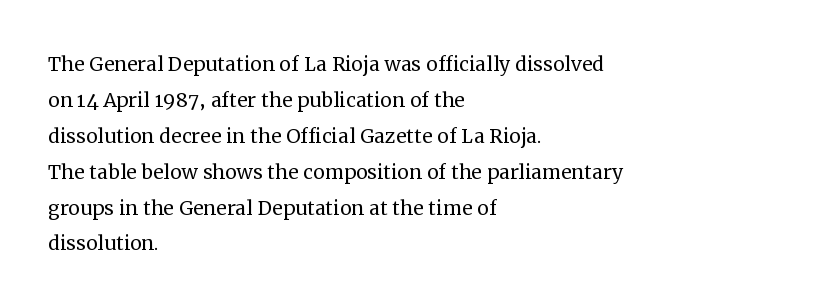
Q: Is the text bold? A: No.
Q: Is the text italic (slanted)? A: No, it is upright.
Q: Is the text underlined? A: No.
Q: How is the paragraph aligned? A: Left-aligned.
Q: Is the spacing between letters normal or unusually wide? A: Normal.
Q: Is the spacing between lines tight, normal or loose? A: Normal.
